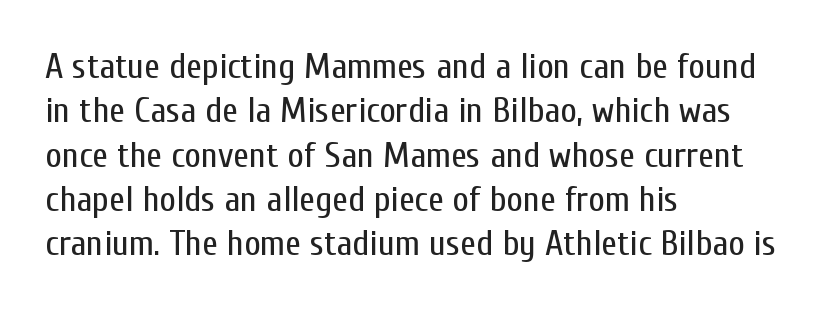
{"serif": "no", "italic": "no", "bold": "no", "weight": "regular", "width": "condensed", "stroke_contrast": "low", "x_height": "medium", "monospaced": "no", "underline": "no", "align": "left", "line_spacing_ratio": 1.23, "letter_spacing": "normal", "letter_spacing_em": 0.0, "glyph_px": 36}
